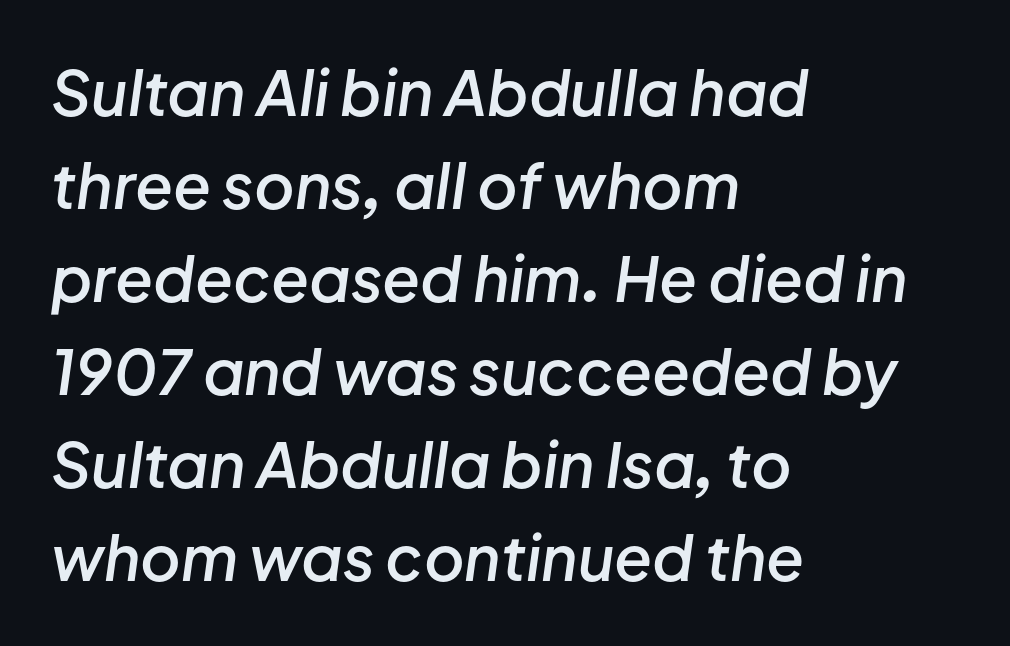
{"italic": "yes", "lean": "right", "slant_degrees": 8, "bold": "semi", "weight": "semibold", "width": "normal", "stroke_contrast": "low", "x_height": "medium", "monospaced": "no", "underline": "no", "align": "left", "line_spacing": "normal", "line_spacing_ratio": 1.5, "letter_spacing": "normal", "letter_spacing_em": 0.0, "glyph_px": 62}
